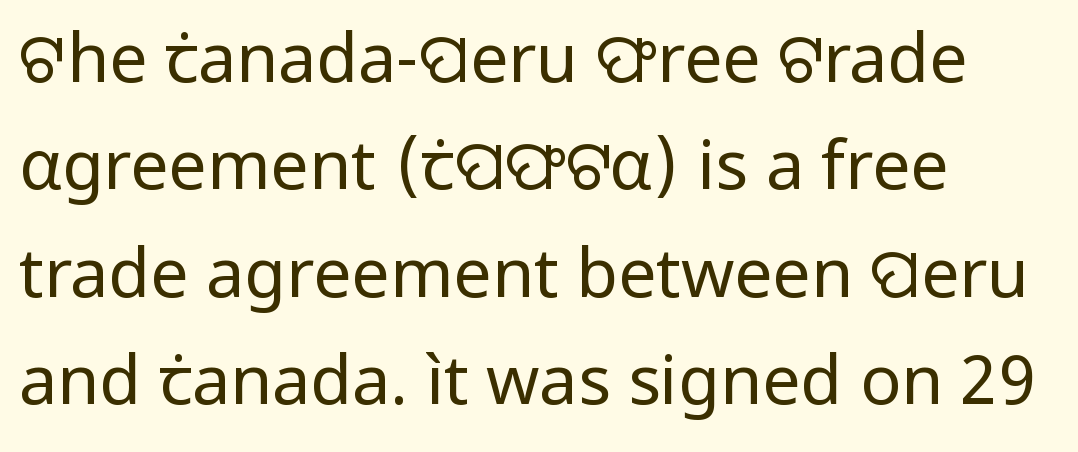
{"serif": "no", "italic": "no", "bold": "no", "weight": "regular", "width": "normal", "stroke_contrast": "low", "x_height": "medium", "monospaced": "no", "underline": "no", "align": "left", "line_spacing": "normal", "line_spacing_ratio": 1.58, "letter_spacing": "normal", "letter_spacing_em": 0.0, "glyph_px": 68}
